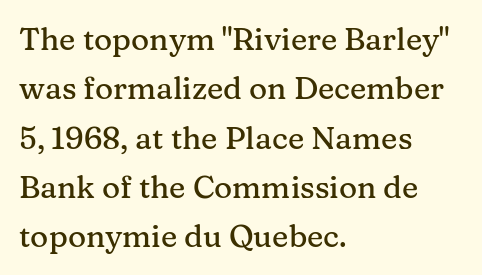
The image shows 31 px serif type, upright; set left-aligned, normal line spacing (1.59x), normal letter spacing, not underlined; medium stroke contrast and a medium x-height.
